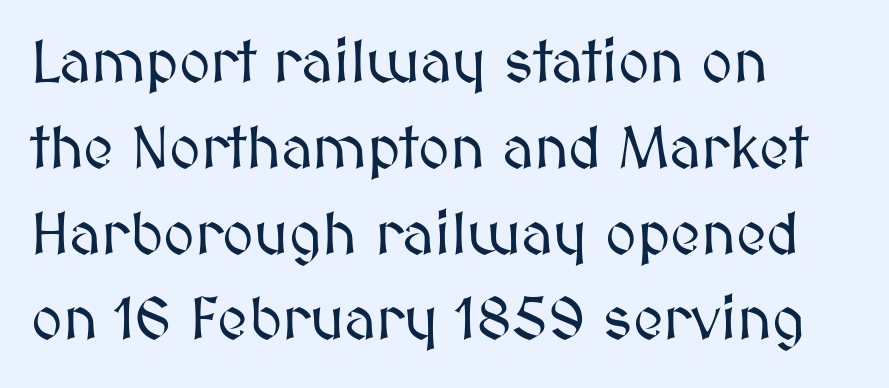
The image shows 60 px text type, upright; set left-aligned, normal line spacing (1.43x), normal letter spacing, not underlined; medium stroke contrast and a medium x-height.
